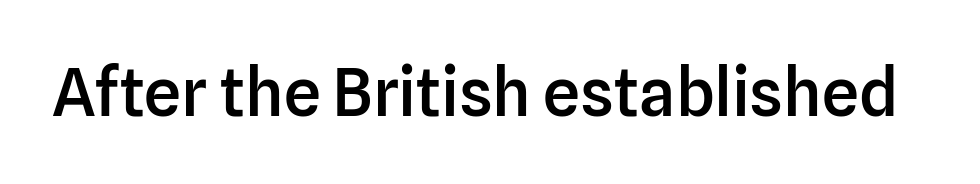
Q: Is the text bold? A: Semi-bold.
Q: Is the text italic (slanted)? A: No, it is upright.
Q: Is the typeface a serif or a sans-serif typeface? A: Sans-serif.
Q: Is the text underlined? A: No.
Q: Is the spacing between letters normal or unusually wide? A: Normal.
Q: Width (condensed, normal, or wide)? A: Normal.
Q: Stroke contrast? A: Low.
Q: x-height? A: Medium.
Q: Monospaced? A: No.
